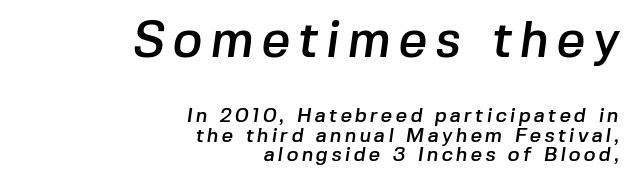
The strip under each line holds only bare page. The line-height multiplier appears low, near solid setting. Is this a fixed-width face? No — the glyphs have proportional, varying widths. This is sans-serif lettering, the kind often seen on screens and signage.
